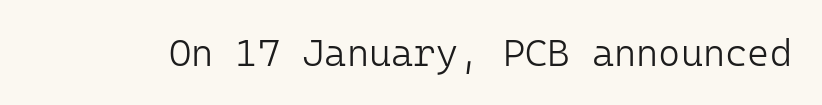
The letterforms sit shoulder to shoulder at normal distance. No letter is thick-stroked: the sample isn't bold. The glyphs are unaccompanied by any horizontal stroke below them. Is this a sans? Yes — the strokes have no serifs. Posture: upright roman. Note the uniform advance width — an 'i' takes as much space as an 'm'.
